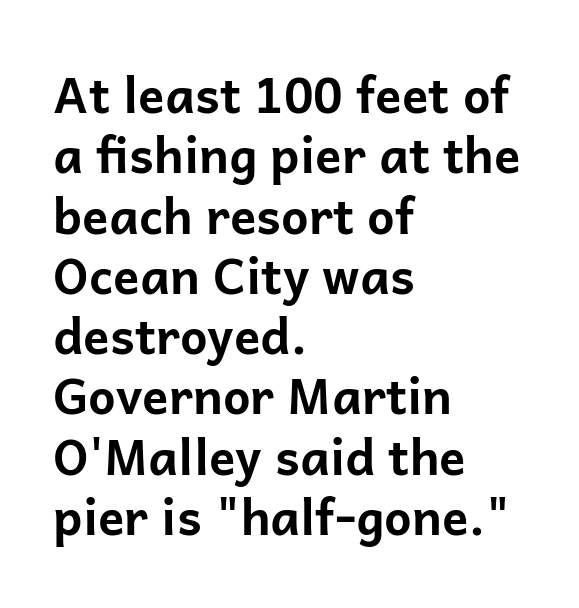
The image shows 49 px bold sans-serif type, upright; set left-aligned, line spacing 1.23x, normal letter spacing, not underlined; low stroke contrast and a medium x-height.
